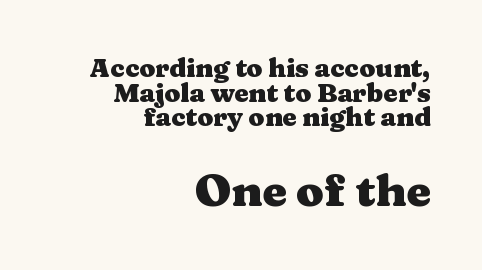
{"serif": "yes", "italic": "no", "bold": "yes", "weight": "heavy", "width": "wide", "stroke_contrast": "medium", "x_height": "medium", "monospaced": "no", "underline": "no", "align": "right", "line_spacing": "tight", "line_spacing_ratio": 0.95, "letter_spacing": "normal", "letter_spacing_em": 0.0, "larger_block": "second", "size_ratio": 1.73, "glyph_px": 45}
